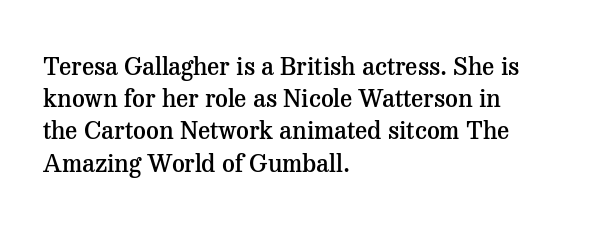
Typesetter's note: demi weight, one step under bold. What's the leading like? Ordinary, nothing unusual. Observe the ordinary spacing: letters are neighbours, not strangers. Anything drawn beneath the words? Only blank space.
